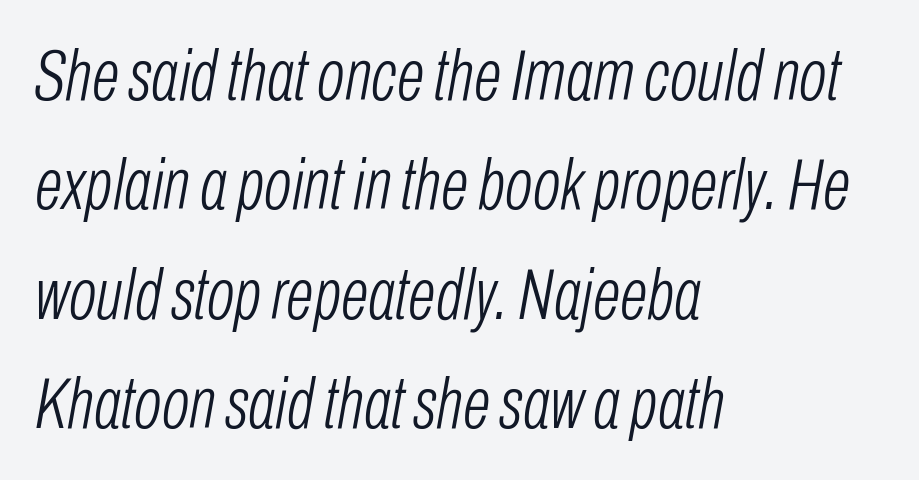
The axis of the letterforms is tilted away from vertical. If you drew a ruler down the left edge, every line would touch it. Note the varied advance widths — an 'i' is clearly narrower than an 'm'. Underlining? Definitely not there. How are the letters spaced? Ordinarily, with no added tracking. These glyphs show unthickened strokes, regular width or finer.
